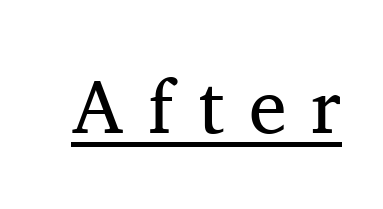
Q: Is the text bold? A: No.
Q: Is the text italic (slanted)? A: No, it is upright.
Q: Is the typeface a serif or a sans-serif typeface? A: Serif.
Q: Is the text underlined? A: Yes.
Q: Is the spacing between letters normal or unusually wide? A: Unusually wide.
Q: Width (condensed, normal, or wide)? A: Normal.
Q: Stroke contrast? A: Medium.
Q: x-height? A: Medium.
Q: Monospaced? A: No.
